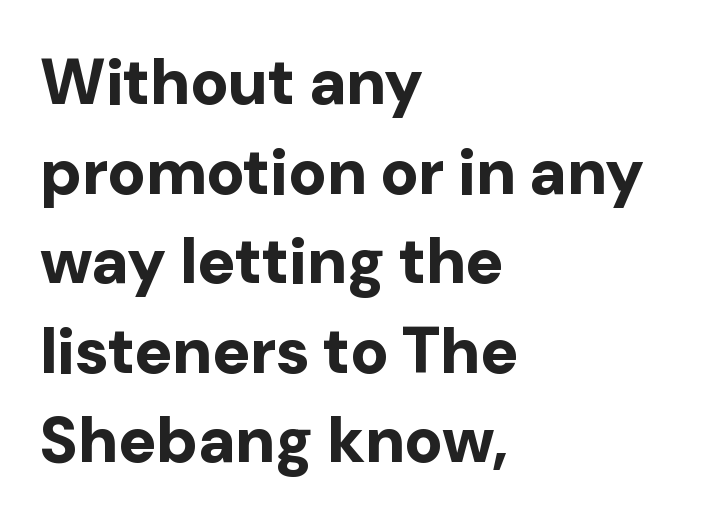
Regular leading. Each glyph is drawn with heavy, bold strokes. A classic flush-left, rag-right setting is used for this passage. Look at the tracking — it's just the regular setting, nothing added. Words float on clear page, feet unadorned. Characters remain perfectly vertical along every line.
